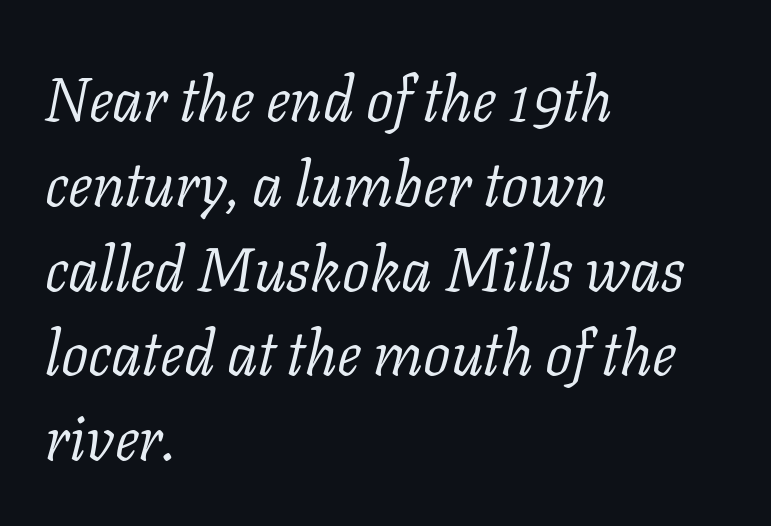
The image shows 61 px light serif type, italic (leaning right); set left-aligned, normal line spacing (1.39x), normal letter spacing, not underlined; low stroke contrast and a medium x-height.
